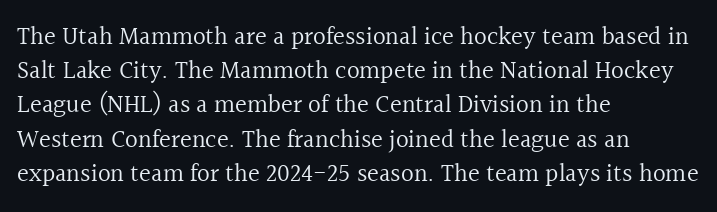
{"italic": "no", "bold": "no", "underline": "no", "align": "left", "line_spacing": "normal", "line_spacing_ratio": 1.37, "letter_spacing": "normal", "letter_spacing_em": 0.0, "glyph_px": 25}
